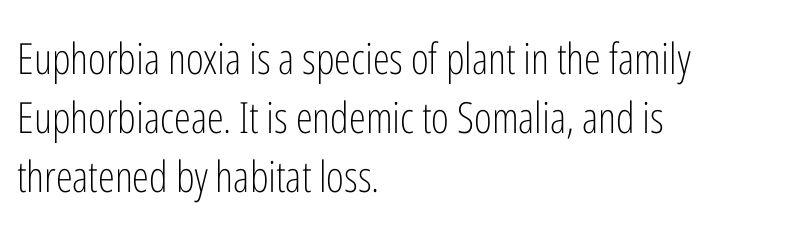
The zone under the glyphs is completely vacant. Character widths vary here, with narrow letters taking less room than wide ones. A student would call this left alignment; a typographer would say flush left, rag right. Posture: straight, roman, zero tilt. This block has exactly the height ordinary leading produces.
